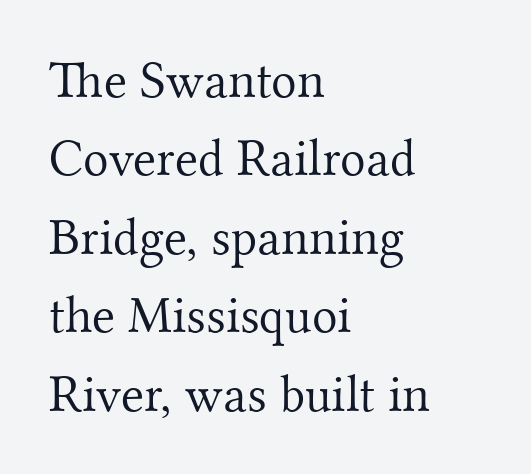
Q: Is the text bold? A: No.
Q: Is the text italic (slanted)? A: No, it is upright.
Q: Is the typeface a serif or a sans-serif typeface? A: Serif.
Q: Is the text underlined? A: No.
Q: How is the paragraph aligned? A: Left-aligned.
Q: Is the spacing between letters normal or unusually wide? A: Normal.
Q: Is the spacing between lines tight, normal or loose? A: Normal.
Q: Width (condensed, normal, or wide)? A: Normal.
Q: Stroke contrast? A: Medium.
Q: x-height? A: Small.
Q: Monospaced? A: No.
